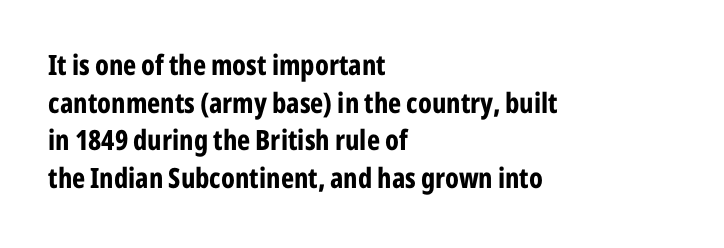
Q: Is the text bold? A: Yes.
Q: Is the text italic (slanted)? A: No, it is upright.
Q: Is the typeface a serif or a sans-serif typeface? A: Sans-serif.
Q: Is the text underlined? A: No.
Q: How is the paragraph aligned? A: Left-aligned.
Q: Is the spacing between letters normal or unusually wide? A: Normal.
Q: Is the spacing between lines tight, normal or loose? A: Normal.
Q: Width (condensed, normal, or wide)? A: Condensed.
Q: Stroke contrast? A: Low.
Q: x-height? A: Medium.
Q: Monospaced? A: No.
